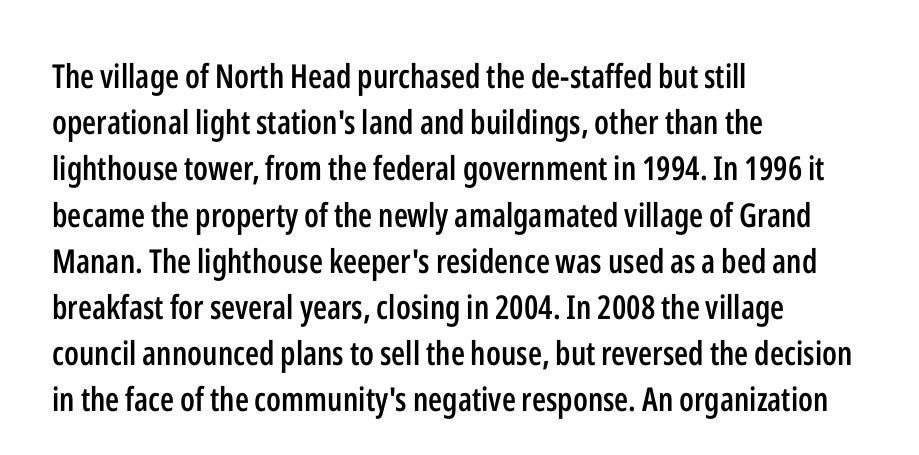
{"serif": "no", "italic": "no", "bold": "semi", "weight": "semibold", "width": "condensed", "stroke_contrast": "low", "x_height": "medium", "monospaced": "no", "underline": "no", "align": "left", "line_spacing": "normal", "line_spacing_ratio": 1.4, "letter_spacing": "normal", "letter_spacing_em": 0.0, "glyph_px": 33}
